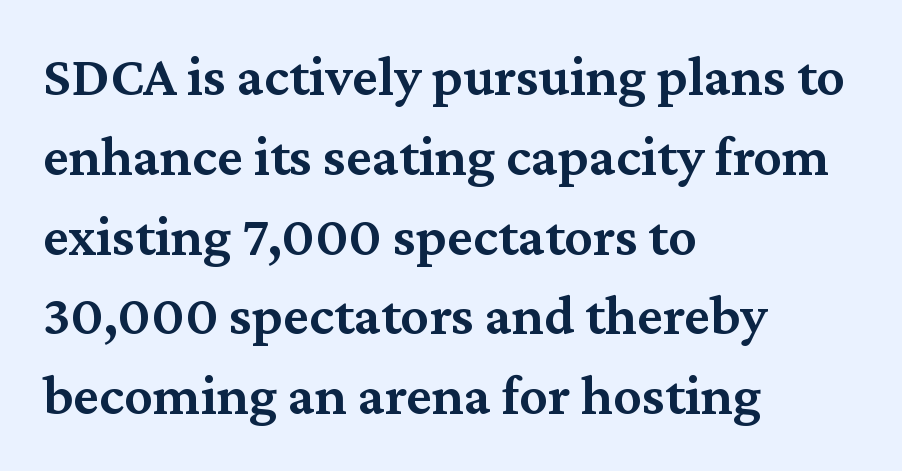
{"serif": "yes", "italic": "no", "bold": "semi", "weight": "semibold", "width": "normal", "stroke_contrast": "medium", "x_height": "medium", "monospaced": "no", "underline": "no", "align": "left", "line_spacing": "normal", "line_spacing_ratio": 1.4, "letter_spacing": "normal", "letter_spacing_em": 0.0, "glyph_px": 57}
